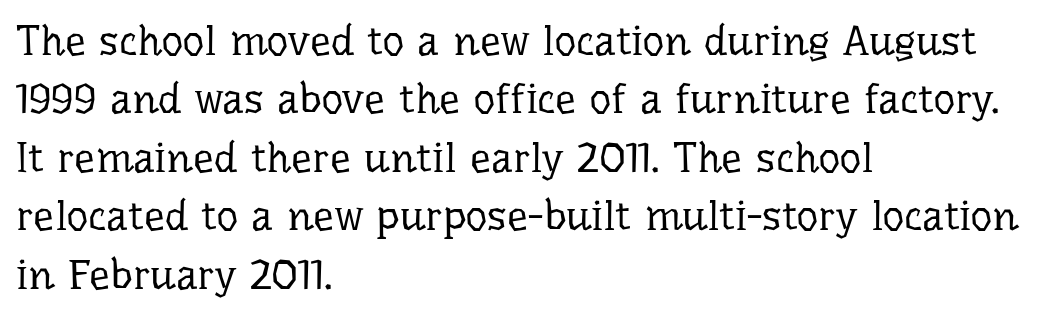
Q: Is the text bold? A: No.
Q: Is the text italic (slanted)? A: No, it is upright.
Q: Is the typeface a serif or a sans-serif typeface? A: Serif.
Q: Is the text underlined? A: No.
Q: How is the paragraph aligned? A: Left-aligned.
Q: Is the spacing between letters normal or unusually wide? A: Normal.
Q: Is the spacing between lines tight, normal or loose? A: Normal.
Q: Width (condensed, normal, or wide)? A: Normal.
Q: Stroke contrast? A: Low.
Q: x-height? A: Medium.
Q: Monospaced? A: No.
